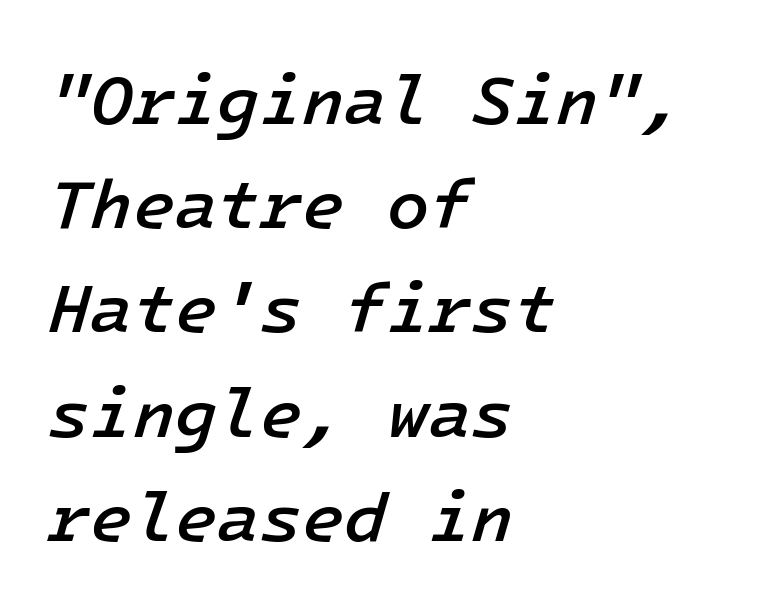
Q: Is the text bold? A: Semi-bold.
Q: Is the text italic (slanted)? A: Yes, it leans right by about 16 degrees.
Q: Is the text underlined? A: No.
Q: How is the paragraph aligned? A: Left-aligned.
Q: Is the spacing between letters normal or unusually wide? A: Normal.
Q: Is the spacing between lines tight, normal or loose? A: Normal.
Q: Width (condensed, normal, or wide)? A: Normal.
Q: Stroke contrast? A: Low.
Q: x-height? A: Medium.
